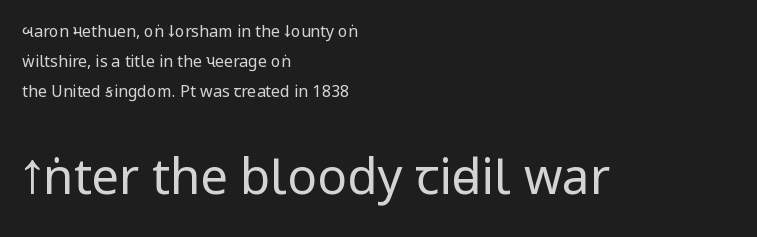
In CSS terms this would be text-align: left. Classification — sans serif. Look at the tracking — it's just the regular setting, nothing added. Counters stay open thanks to moderate or lighter strokes.
